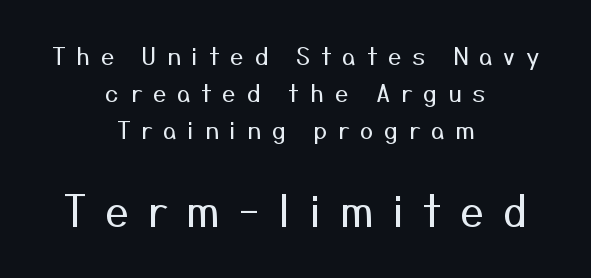
The image shows 42 px regular-weight sans-serif type, upright; set centered, normal line spacing (1.54x), unusually wide letter spacing (+0.45 em), not underlined; the second (bottom) block is 1.75x larger; medium stroke contrast and a medium x-height.
